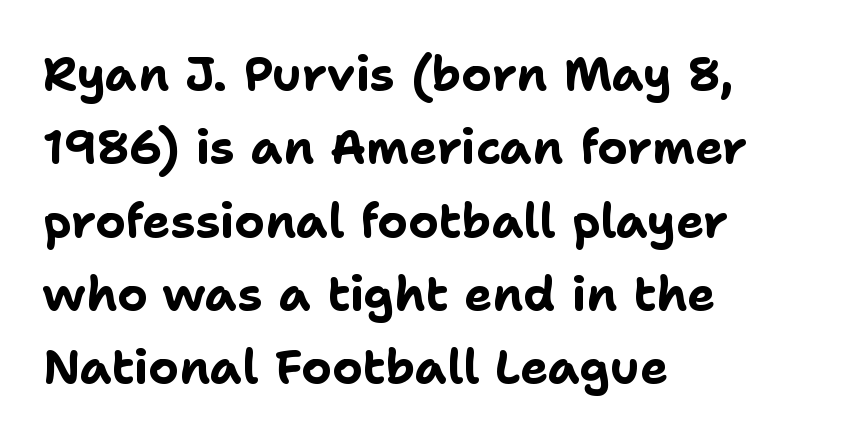
Q: Is the text bold? A: Yes.
Q: Is the text italic (slanted)? A: No, it is upright.
Q: Is the typeface a serif or a sans-serif typeface? A: Sans-serif.
Q: Is the text underlined? A: No.
Q: How is the paragraph aligned? A: Left-aligned.
Q: Is the spacing between letters normal or unusually wide? A: Normal.
Q: Is the spacing between lines tight, normal or loose? A: Normal.
Q: Width (condensed, normal, or wide)? A: Normal.
Q: Stroke contrast? A: Low.
Q: x-height? A: Medium.
Q: Monospaced? A: No.
